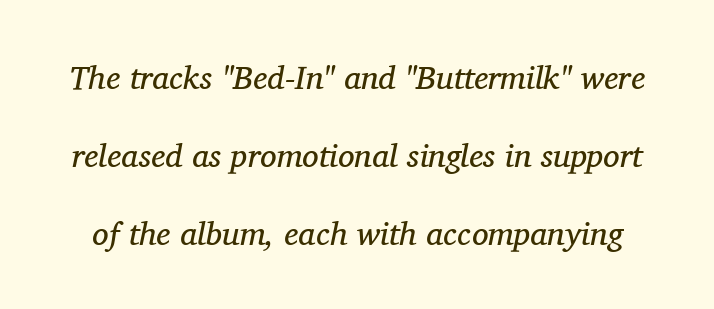
Q: Is the text bold? A: No.
Q: Is the text italic (slanted)? A: Yes, it leans right by about 11 degrees.
Q: Is the typeface a serif or a sans-serif typeface? A: Serif.
Q: Is the text underlined? A: No.
Q: Is the spacing between letters normal or unusually wide? A: Normal.
Q: Is the spacing between lines tight, normal or loose? A: Loose.
Q: Width (condensed, normal, or wide)? A: Normal.
Q: Stroke contrast? A: Medium.
Q: x-height? A: Medium.
Q: Monospaced? A: No.
